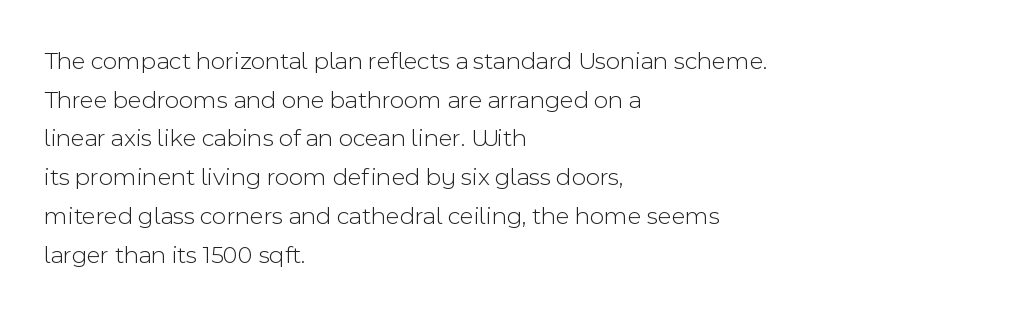
Notice how descenders clear the ascenders below comfortably — that's standard leading. Posture: vertical. Letter spacing: default. This rendering uses left alignment, leaving the right contour irregular.
